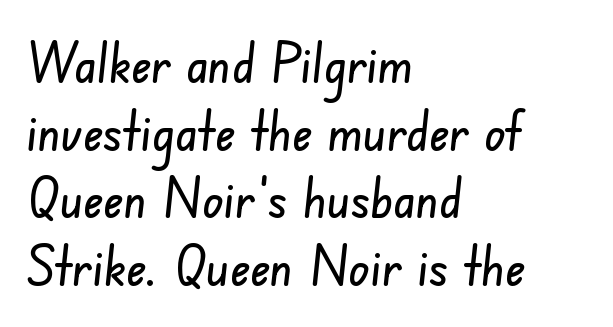
Q: Is the typeface a serif or a sans-serif typeface? A: Sans-serif.
Q: Is the text underlined? A: No.
Q: How is the paragraph aligned? A: Left-aligned.
Q: Is the spacing between letters normal or unusually wide? A: Normal.
Q: Width (condensed, normal, or wide)? A: Condensed.
Q: Stroke contrast? A: Low.
Q: x-height? A: Small.
Q: Monospaced? A: No.
